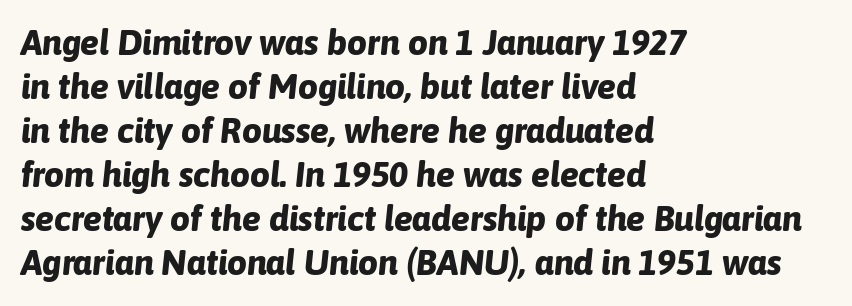
The image shows 35 px bold type, italic (leaning right); set left-aligned, normal line spacing (1.26x), normal letter spacing, not underlined; low stroke contrast and a medium x-height.
